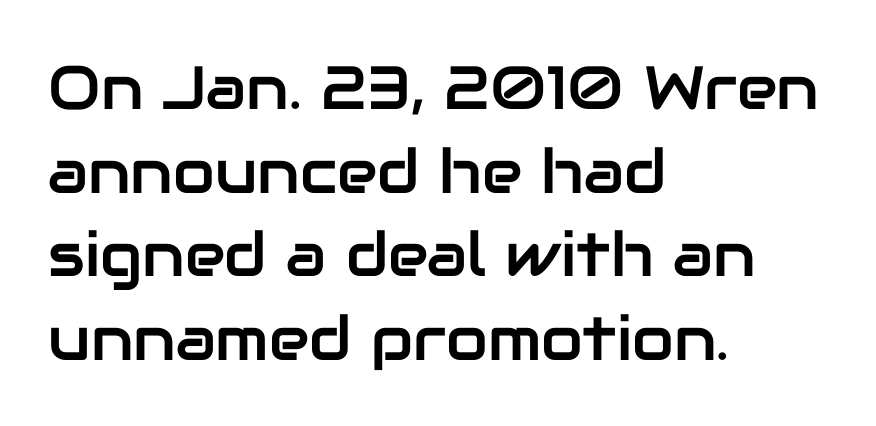
The image shows 61 px sans-serif type, upright; set left-aligned, normal line spacing (1.37x), normal letter spacing, not underlined; low stroke contrast and a medium x-height.
